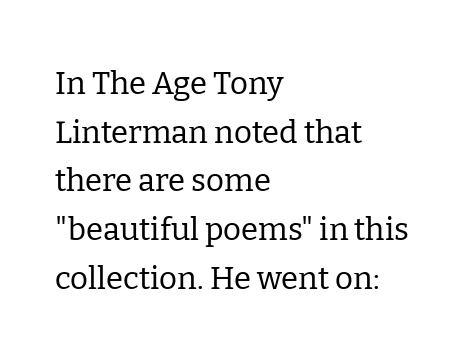
Q: Is the text bold? A: No.
Q: Is the text italic (slanted)? A: No, it is upright.
Q: Is the typeface a serif or a sans-serif typeface? A: Serif.
Q: Is the text underlined? A: No.
Q: How is the paragraph aligned? A: Left-aligned.
Q: Is the spacing between letters normal or unusually wide? A: Normal.
Q: Is the spacing between lines tight, normal or loose? A: Normal.
Q: Width (condensed, normal, or wide)? A: Normal.
Q: Stroke contrast? A: Low.
Q: x-height? A: Medium.
Q: Monospaced? A: No.
